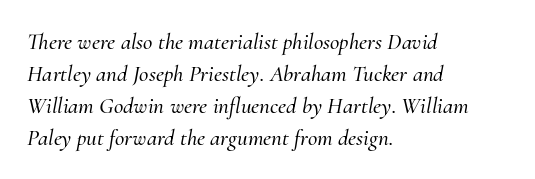
The image shows 23 px text type, italic (leaning right); set left-aligned, normal line spacing (1.39x), normal letter spacing, not underlined.
